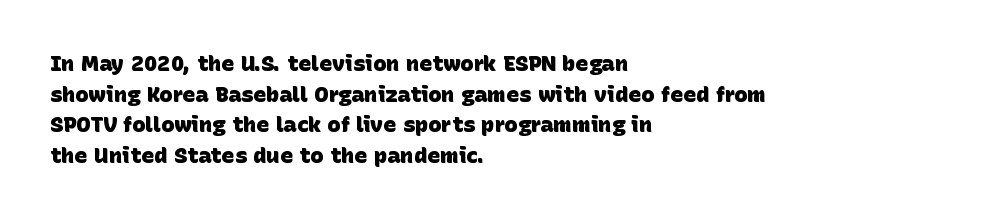
Q: Is the text bold? A: Yes.
Q: Is the text underlined? A: No.
Q: How is the paragraph aligned? A: Left-aligned.
Q: Is the spacing between letters normal or unusually wide? A: Normal.
Q: Is the spacing between lines tight, normal or loose? A: Normal.
